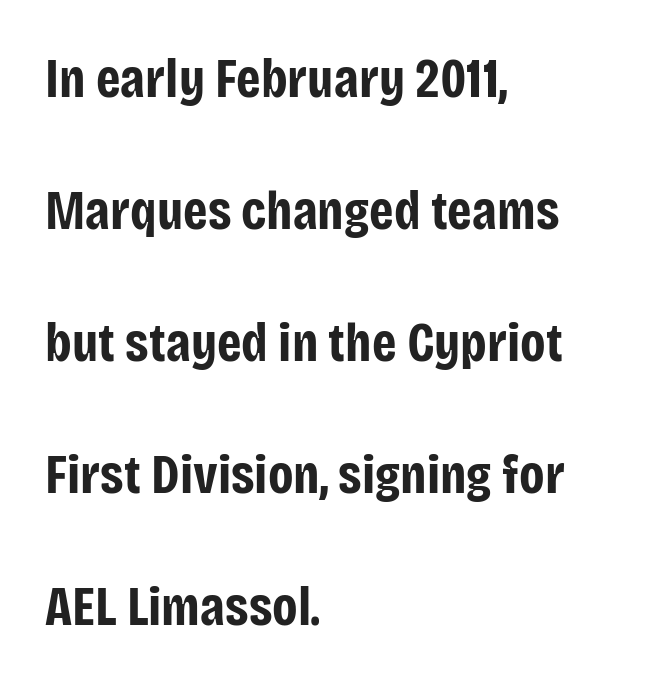
Serifs: no, the terminals of the letterforms are clean. You could fit nearly another row in the gap between these rows. Rendered with straight, roman letterforms. Is this a fixed-width face? No — the glyphs have proportional, varying widths.
